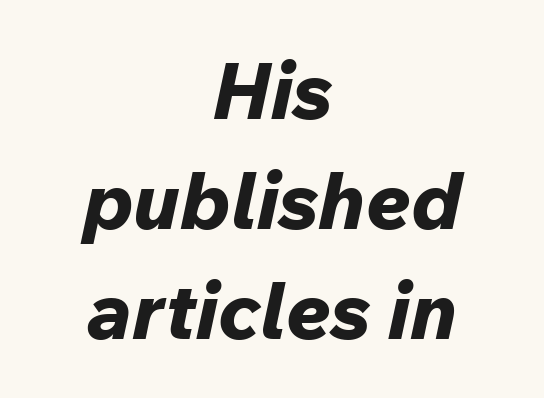
Q: Is the text bold? A: Yes.
Q: Is the text italic (slanted)? A: Yes, it leans right by about 12 degrees.
Q: Is the text underlined? A: No.
Q: How is the paragraph aligned? A: Centered.
Q: Is the spacing between letters normal or unusually wide? A: Normal.
Q: Is the spacing between lines tight, normal or loose? A: Normal.
Q: Width (condensed, normal, or wide)? A: Normal.
Q: Stroke contrast? A: Low.
Q: x-height? A: Medium.
Q: Monospaced? A: No.
